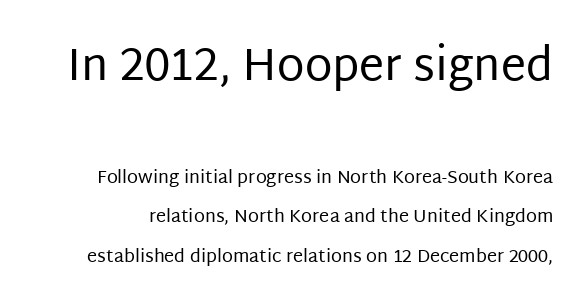
The image shows 45 px regular-weight sans-serif type, upright; set loose line spacing (2.18x), normal letter spacing, not underlined; the first (top) block is 2.5x larger; low stroke contrast and a large x-height.
